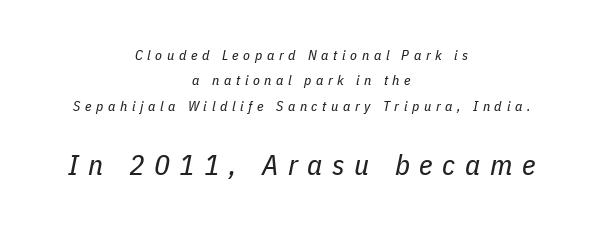
Q: Is the text bold? A: No.
Q: Is the text italic (slanted)? A: Yes, it leans right by about 11 degrees.
Q: Is the text underlined? A: No.
Q: How is the paragraph aligned? A: Centered.
Q: Is the spacing between letters normal or unusually wide? A: Unusually wide.
Q: Which block of text is set in a larger size, the first (top) or the second (bottom)? A: The second (bottom) one.
Q: Width (condensed, normal, or wide)? A: Condensed.
Q: Stroke contrast? A: Low.
Q: x-height? A: Medium.
Q: Monospaced? A: No.
